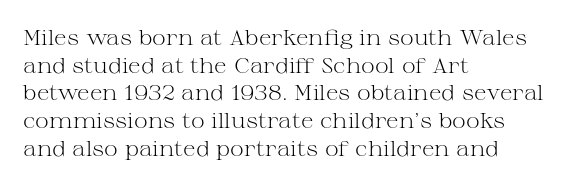
Every stem runs plumb, perpendicular to the baseline. Leftover space on each line is placed entirely after the last word. Check the space under the baseline: it is left empty. This reads as an unemphasized weight, regular at the heaviest. Caption: standard tracking, unaltered.
